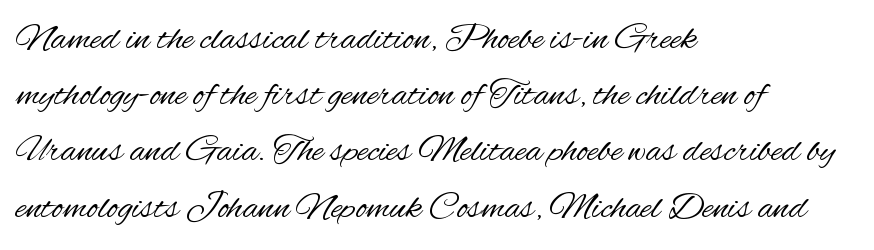
Q: Is the text bold? A: No.
Q: Is the text italic (slanted)? A: Yes.
Q: Is the typeface a serif or a sans-serif typeface? A: Sans-serif.
Q: Is the text underlined? A: No.
Q: How is the paragraph aligned? A: Left-aligned.
Q: Is the spacing between letters normal or unusually wide? A: Normal.
Q: Is the spacing between lines tight, normal or loose? A: Normal.
Q: Width (condensed, normal, or wide)? A: Condensed.
Q: Stroke contrast? A: Medium.
Q: x-height? A: Small.
Q: Monospaced? A: No.
